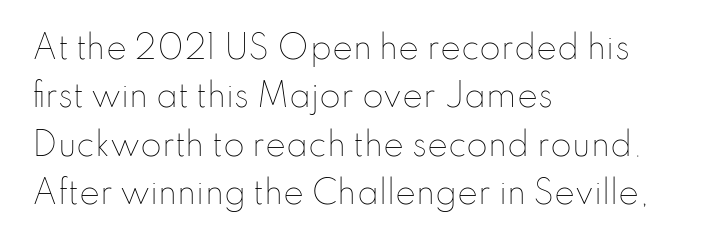
Posture: vertical. This reads as an unemphasized weight, regular at the heaviest. Check the space under the baseline: it is left empty. Vertically, the passage feels balanced, rows spaced as you'd expect.
